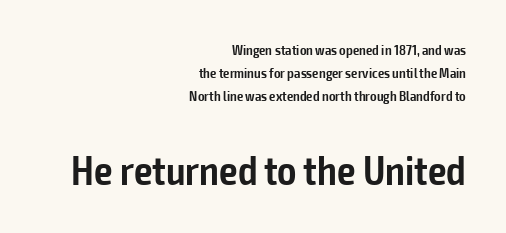
Top chunk: small. Bottom chunk: large. The space between consecutive lines is moderate. This rendering employs a face without finishing strokes, i.e., a sans-serif. Underlining? Definitely not there. Standard letterfit; no display-style spreading of the glyphs. As a designer I'd log this as weight 600, semibold.
